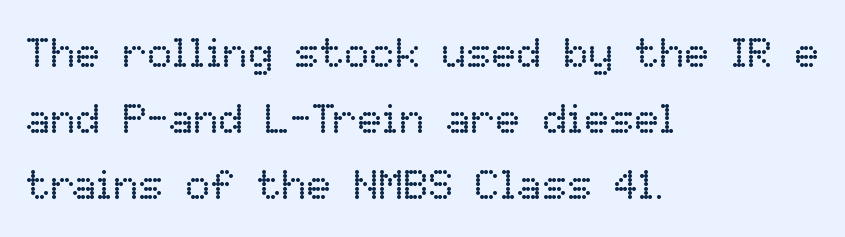
Q: Is the text bold? A: No.
Q: Is the text italic (slanted)? A: No, it is upright.
Q: Is the text underlined? A: No.
Q: How is the paragraph aligned? A: Left-aligned.
Q: Is the spacing between letters normal or unusually wide? A: Normal.
Q: Is the spacing between lines tight, normal or loose? A: Normal.
Q: Width (condensed, normal, or wide)? A: Normal.
Q: Stroke contrast? A: Low.
Q: x-height? A: Medium.
Q: Monospaced? A: No.
